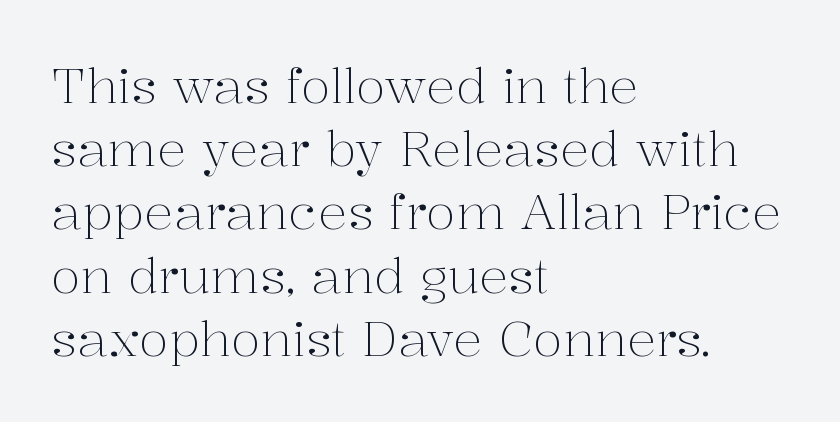
Q: Is the text bold? A: No.
Q: Is the text italic (slanted)? A: No, it is upright.
Q: Is the typeface a serif or a sans-serif typeface? A: Serif.
Q: Is the text underlined? A: No.
Q: How is the paragraph aligned? A: Left-aligned.
Q: Is the spacing between letters normal or unusually wide? A: Normal.
Q: Is the spacing between lines tight, normal or loose? A: Normal.
Q: Width (condensed, normal, or wide)? A: Normal.
Q: Stroke contrast? A: Medium.
Q: x-height? A: Medium.
Q: Monospaced? A: No.
